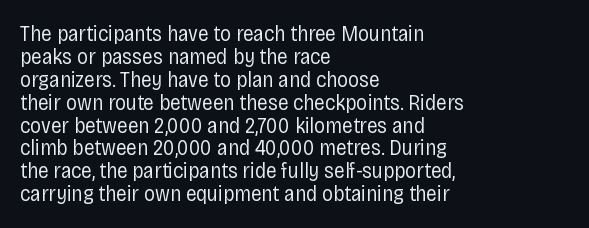
The gaps between neighbouring characters are ordinary and unremarkable. Vertical strokes here are truly vertical. Just letters on the line, the space beneath them empty. Horizontally, the lines are justified to the leading edge only.
